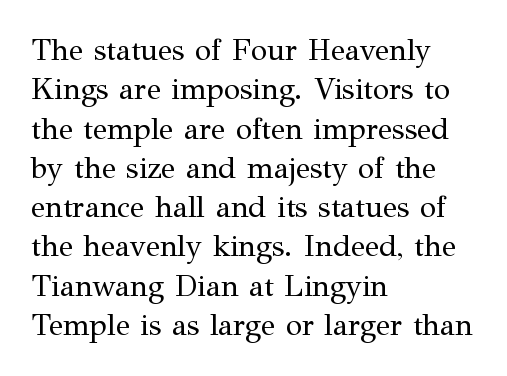
Q: Is the text bold? A: No.
Q: Is the text italic (slanted)? A: No, it is upright.
Q: Is the typeface a serif or a sans-serif typeface? A: Serif.
Q: Is the text underlined? A: No.
Q: How is the paragraph aligned? A: Left-aligned.
Q: Is the spacing between letters normal or unusually wide? A: Normal.
Q: Is the spacing between lines tight, normal or loose? A: Normal.
Q: Width (condensed, normal, or wide)? A: Normal.
Q: Stroke contrast? A: Medium.
Q: x-height? A: Medium.
Q: Monospaced? A: No.
